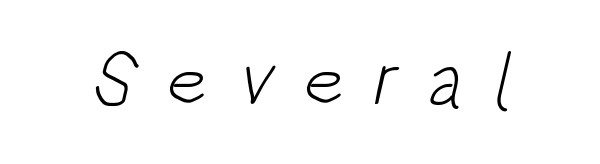
The image shows 77 px light, condensed sans-serif type; set unusually wide letter spacing (+0.37 em), not underlined; low stroke contrast and a large x-height.
